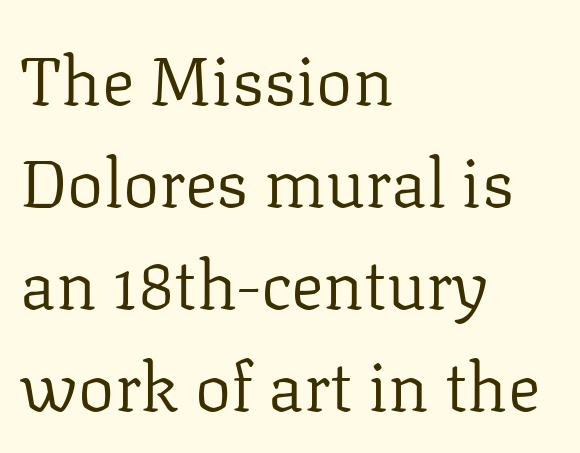
Nothing unusual about the tracking: characters are spaced as the font intends. What kind of face is this? One with serifs. The rendering anchors every line to the left-hand side. One glance says typical: line gaps are just what's usual. Does the lettering tilt? It doesn't — this is upright. Note the varied advance widths — an 'i' is clearly narrower than an 'm'.
